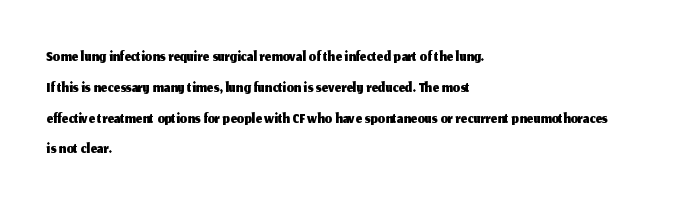
Q: Is the text italic (slanted)? A: No, it is upright.
Q: Is the text underlined? A: No.
Q: How is the paragraph aligned? A: Left-aligned.
Q: Is the spacing between letters normal or unusually wide? A: Normal.
Q: Is the spacing between lines tight, normal or loose? A: Normal.
